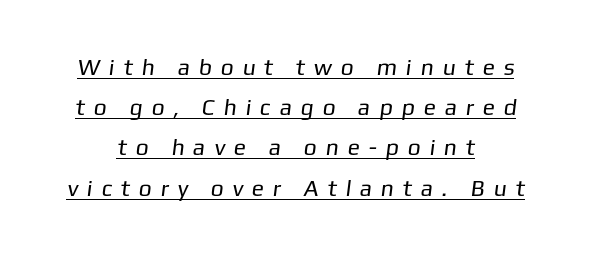
The face used here is rendered with a markedly widened letterfit. The specimen includes a rule beneath the text block's lines. Ink coverage per letter is moderate at most.
